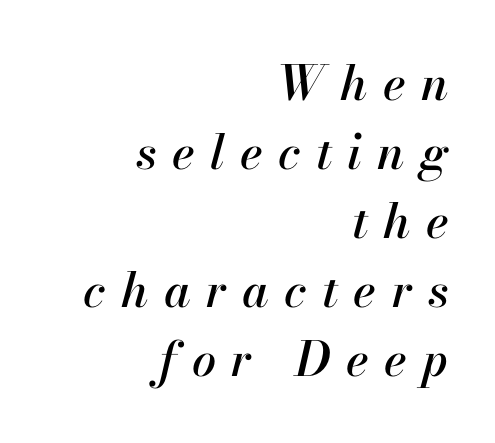
{"italic": "yes", "lean": "right", "slant_degrees": 13, "width": "normal", "stroke_contrast": "high", "x_height": "small", "monospaced": "no", "underline": "no", "align": "right", "line_spacing": "normal", "line_spacing_ratio": 1.44, "letter_spacing": "wide", "letter_spacing_em": 0.32, "glyph_px": 48}
